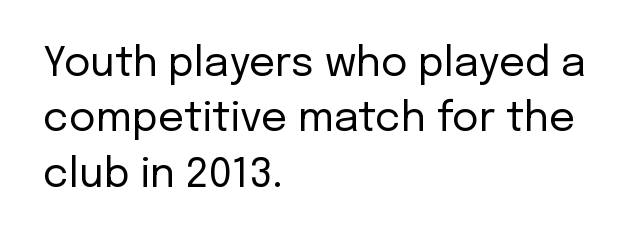
Q: Is the text bold? A: No.
Q: Is the text italic (slanted)? A: No, it is upright.
Q: Is the typeface a serif or a sans-serif typeface? A: Sans-serif.
Q: Is the text underlined? A: No.
Q: How is the paragraph aligned? A: Left-aligned.
Q: Is the spacing between letters normal or unusually wide? A: Normal.
Q: Is the spacing between lines tight, normal or loose? A: Normal.
Q: Width (condensed, normal, or wide)? A: Normal.
Q: Stroke contrast? A: Low.
Q: x-height? A: Medium.
Q: Monospaced? A: No.
